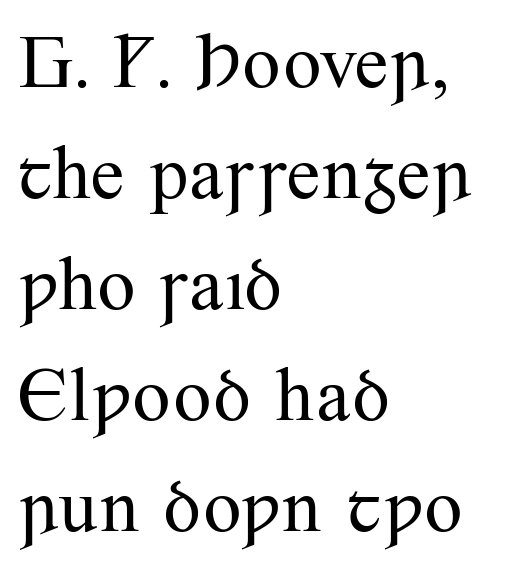
This is serif lettering, the kind often seen in printed books. Each row of text sits above clean, open space. In terms of posture, this sample is upright. The letters advance in unequal steps, a hallmark of proportional type. No letter is thick-stroked: the sample isn't bold.
